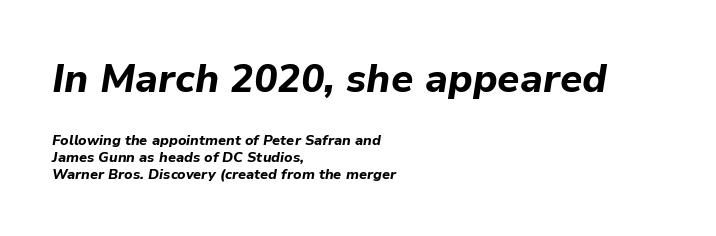
{"italic": "yes", "lean": "right", "slant_degrees": 9, "bold": "yes", "weight": "bold", "width": "normal", "stroke_contrast": "low", "x_height": "medium", "monospaced": "no", "underline": "no", "align": "left", "line_spacing_ratio": 1.2, "letter_spacing": "normal", "letter_spacing_em": 0.0, "larger_block": "first", "size_ratio": 2.79, "glyph_px": 39}
